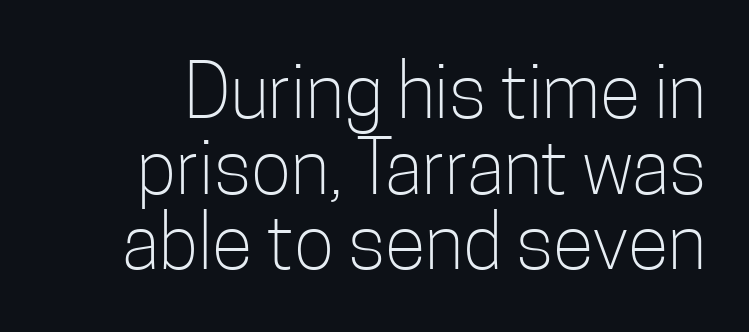
Q: Is the text bold? A: No.
Q: Is the text italic (slanted)? A: No, it is upright.
Q: Is the typeface a serif or a sans-serif typeface? A: Sans-serif.
Q: Is the text underlined? A: No.
Q: Is the spacing between letters normal or unusually wide? A: Normal.
Q: Is the spacing between lines tight, normal or loose? A: Tight.
Q: Width (condensed, normal, or wide)? A: Condensed.
Q: Stroke contrast? A: Low.
Q: x-height? A: Medium.
Q: Monospaced? A: No.
